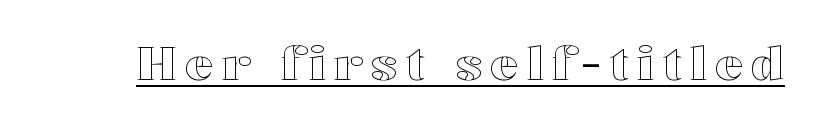
Q: Is the text italic (slanted)? A: No, it is upright.
Q: Is the text underlined? A: Yes.
Q: Width (condensed, normal, or wide)? A: Wide.
Q: x-height? A: Medium.
Q: Monospaced? A: No.
